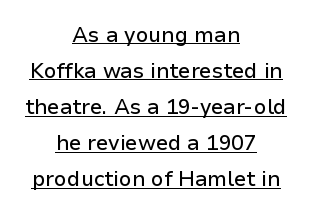
Q: Is the text italic (slanted)? A: No, it is upright.
Q: Is the text underlined? A: Yes.
Q: How is the paragraph aligned? A: Centered.
Q: Is the spacing between letters normal or unusually wide? A: Normal.
